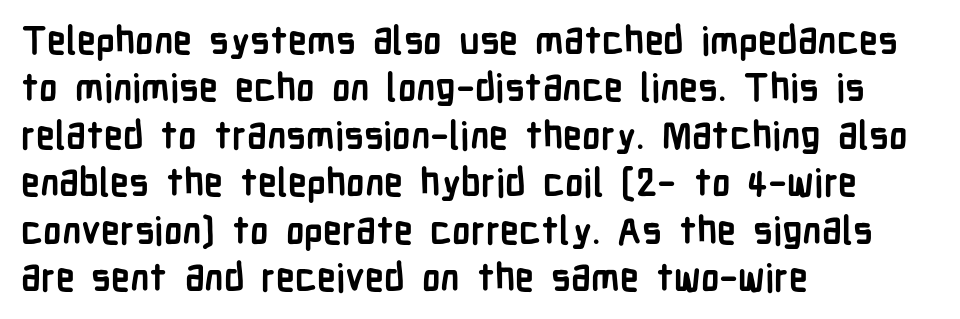
A student would call this left alignment; a typographer would say flush left, rag right. Here the designer chose a conventional face with non-uniform glyph widths. This rendering features lettering with no underline. Is the type bold? Yes — the strokes are clearly thick and heavy. The letters stand upright; this is a roman face. Classification — sans serif.
